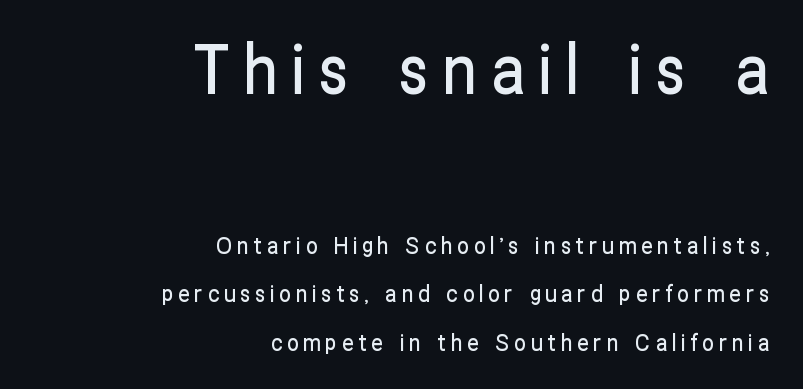
Q: Is the text italic (slanted)? A: No, it is upright.
Q: Is the typeface a serif or a sans-serif typeface? A: Sans-serif.
Q: Is the text underlined? A: No.
Q: How is the paragraph aligned? A: Right-aligned.
Q: Is the spacing between letters normal or unusually wide? A: Unusually wide.
Q: Is the spacing between lines tight, normal or loose? A: Loose.
Q: Which block of text is set in a larger size, the first (top) or the second (bottom)? A: The first (top) one.
Q: Width (condensed, normal, or wide)? A: Condensed.
Q: Stroke contrast? A: Low.
Q: x-height? A: Medium.
Q: Monospaced? A: No.
